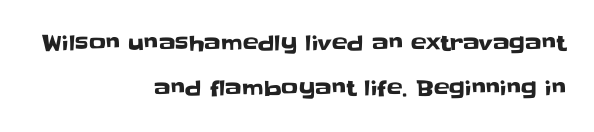
In terms of leading, this rendering errs on the spacious side. You can tell it's not italic because the verticals are truly vertical. Line endings align vertically; line beginnings do not. The gap between lines stays unmarked. Tracking value appears to be zero — textbook default spacing.
